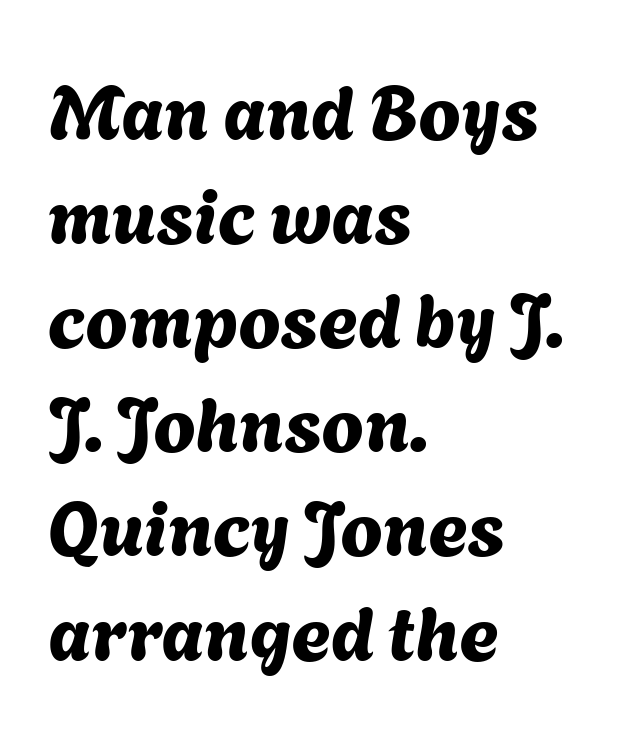
Q: Is the typeface a serif or a sans-serif typeface? A: Sans-serif.
Q: Is the text underlined? A: No.
Q: How is the paragraph aligned? A: Left-aligned.
Q: Is the spacing between letters normal or unusually wide? A: Normal.
Q: Is the spacing between lines tight, normal or loose? A: Normal.
Q: Width (condensed, normal, or wide)? A: Normal.
Q: Stroke contrast? A: Medium.
Q: x-height? A: Medium.
Q: Monospaced? A: No.
